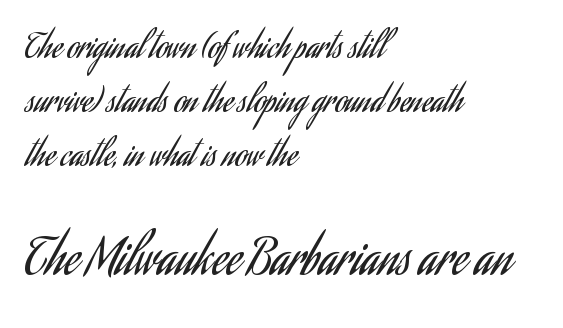
Q: Is the text bold? A: No.
Q: Is the text italic (slanted)? A: Yes.
Q: Is the typeface a serif or a sans-serif typeface? A: Sans-serif.
Q: Is the text underlined? A: No.
Q: How is the paragraph aligned? A: Left-aligned.
Q: Is the spacing between letters normal or unusually wide? A: Normal.
Q: Is the spacing between lines tight, normal or loose? A: Normal.
Q: Which block of text is set in a larger size, the first (top) or the second (bottom)? A: The second (bottom) one.
Q: Width (condensed, normal, or wide)? A: Condensed.
Q: Stroke contrast? A: Low.
Q: x-height? A: Small.
Q: Monospaced? A: No.
